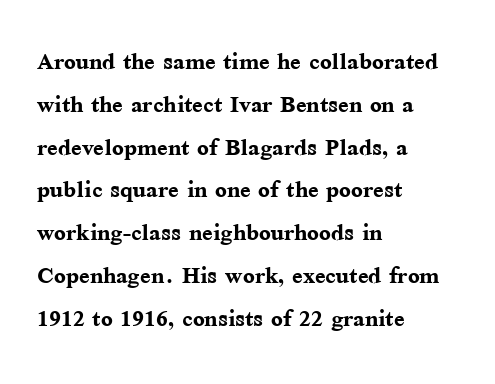
{"serif": "yes", "italic": "no", "bold": "yes", "weight": "semibold", "width": "normal", "stroke_contrast": "medium", "x_height": "medium", "monospaced": "no", "underline": "no", "align": "left", "line_spacing": "normal", "line_spacing_ratio": 1.38, "letter_spacing": "normal", "letter_spacing_em": 0.0, "glyph_px": 31}
